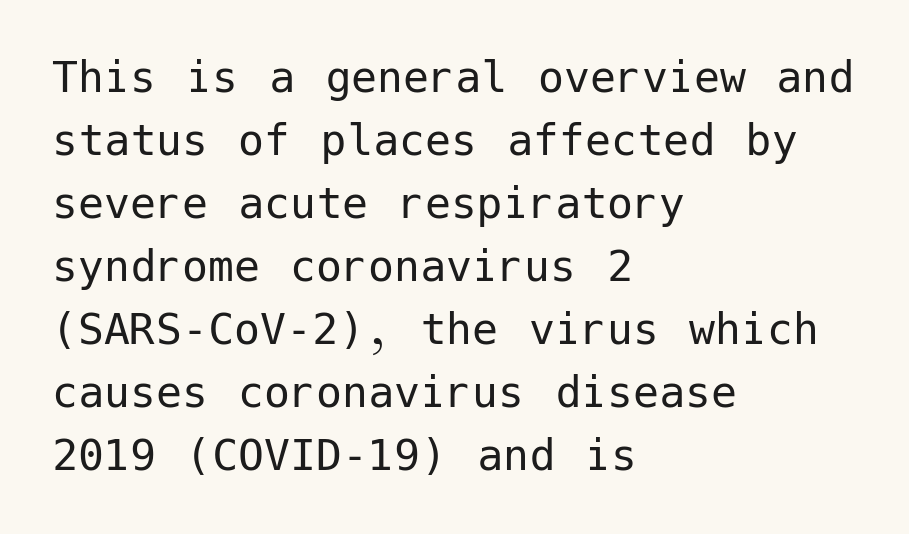
Q: Is the text bold? A: No.
Q: Is the text italic (slanted)? A: No, it is upright.
Q: Is the typeface a serif or a sans-serif typeface? A: Sans-serif.
Q: Is the text underlined? A: No.
Q: How is the paragraph aligned? A: Left-aligned.
Q: Is the spacing between letters normal or unusually wide? A: Normal.
Q: Width (condensed, normal, or wide)? A: Normal.
Q: Stroke contrast? A: Low.
Q: x-height? A: Medium.
